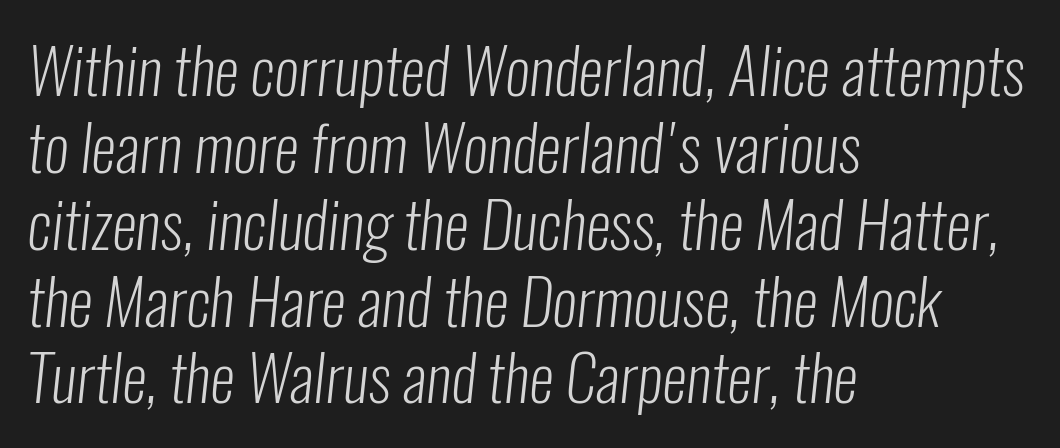
There is no visible air inserted between adjacent glyphs. Weight: in the light-to-regular range. Left-aligned paragraph, ragged on the right. Quick note: underline off.
